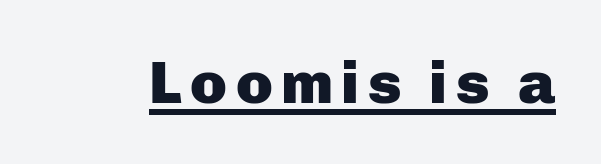
The font's upright variant was chosen for this text. Underlined type. To sum up the face: it is a sans, with no serifs. The characters look thick and weighty, a clear bold. Spacing verdict: proportional, widths tailored to each character.
